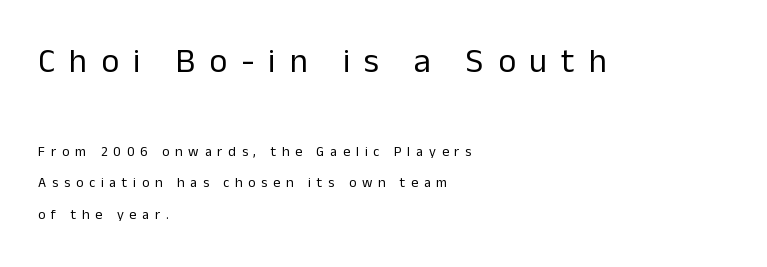
Q: Is the text bold? A: No.
Q: Is the text italic (slanted)? A: No, it is upright.
Q: Is the typeface a serif or a sans-serif typeface? A: Sans-serif.
Q: Is the text underlined? A: No.
Q: How is the paragraph aligned? A: Left-aligned.
Q: Is the spacing between letters normal or unusually wide? A: Unusually wide.
Q: Is the spacing between lines tight, normal or loose? A: Loose.
Q: Which block of text is set in a larger size, the first (top) or the second (bottom)? A: The first (top) one.
Q: Width (condensed, normal, or wide)? A: Normal.
Q: Stroke contrast? A: Low.
Q: x-height? A: Medium.
Q: Monospaced? A: No.
